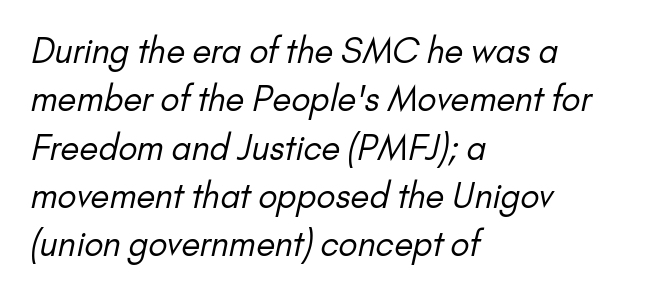
Q: Is the text bold? A: No.
Q: Is the typeface a serif or a sans-serif typeface? A: Sans-serif.
Q: Is the text underlined? A: No.
Q: How is the paragraph aligned? A: Left-aligned.
Q: Is the spacing between letters normal or unusually wide? A: Normal.
Q: Is the spacing between lines tight, normal or loose? A: Normal.
Q: Width (condensed, normal, or wide)? A: Normal.
Q: Stroke contrast? A: Low.
Q: x-height? A: Small.
Q: Monospaced? A: No.
